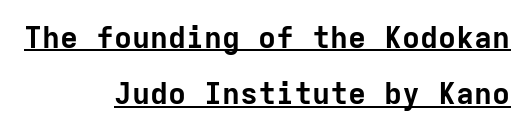
Compared with a flush-left layout, this one pins lines to the opposite, right side. In terms of letterform style, serifs are entirely absent. No italicization has been applied; the sample stays upright. Each line of the rendering has a horizontal stroke beneath the glyphs. This sample has the even, mechanical cadence of fixed-width lettering.
